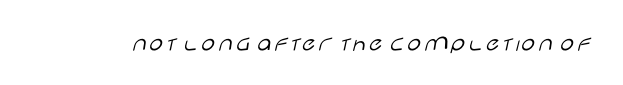
The image shows 25 px text type; set normal letter spacing, not underlined.
